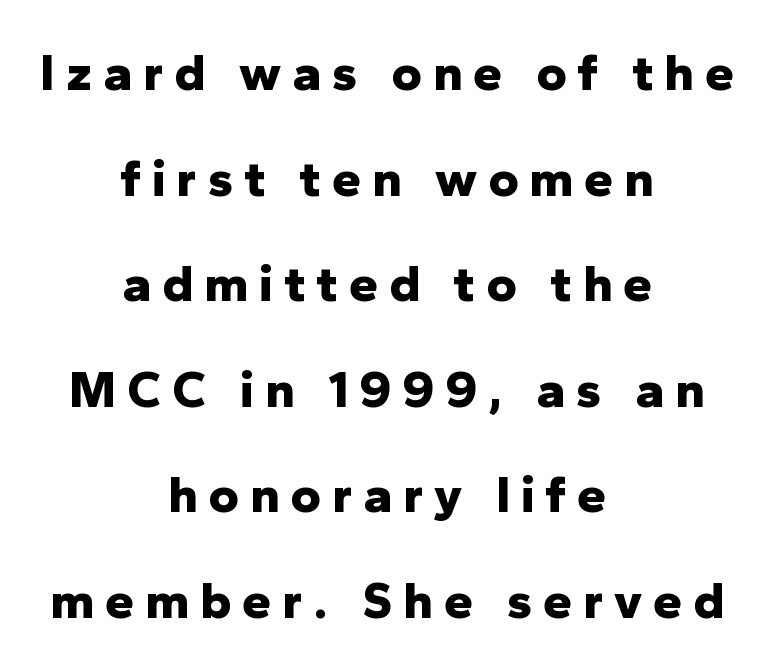
{"serif": "no", "italic": "no", "bold": "yes", "weight": "bold", "width": "normal", "stroke_contrast": "low", "x_height": "medium", "monospaced": "no", "underline": "no", "align": "center", "line_spacing": "loose", "line_spacing_ratio": 2.03, "letter_spacing": "wide", "letter_spacing_em": 0.21, "glyph_px": 52}
